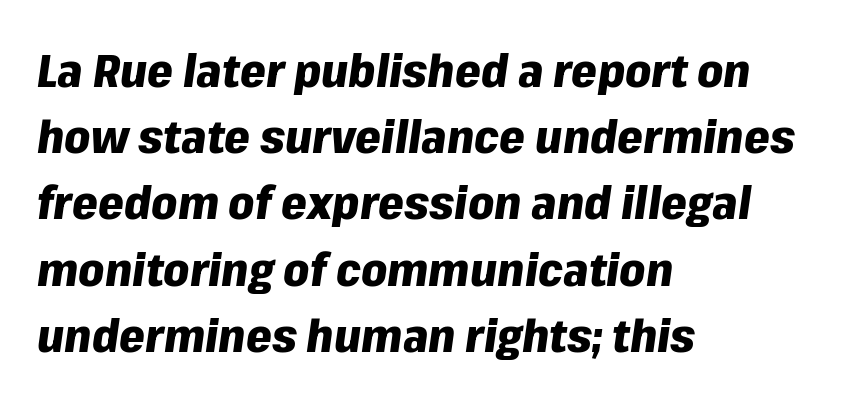
{"italic": "yes", "lean": "right", "slant_degrees": 8, "bold": "yes", "weight": "heavy", "width": "normal", "stroke_contrast": "low", "x_height": "medium", "monospaced": "no", "underline": "no", "align": "left", "line_spacing": "normal", "line_spacing_ratio": 1.44, "letter_spacing": "normal", "letter_spacing_em": 0.0, "glyph_px": 46}
